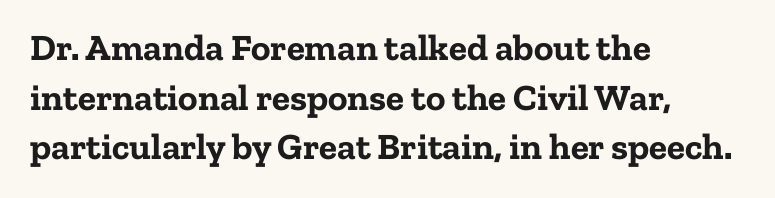
{"serif": "yes", "italic": "no", "bold": "yes", "weight": "bold", "width": "normal", "stroke_contrast": "low", "x_height": "medium", "monospaced": "no", "underline": "no", "align": "left", "line_spacing": "normal", "line_spacing_ratio": 1.34, "letter_spacing": "normal", "letter_spacing_em": 0.0, "glyph_px": 37}
